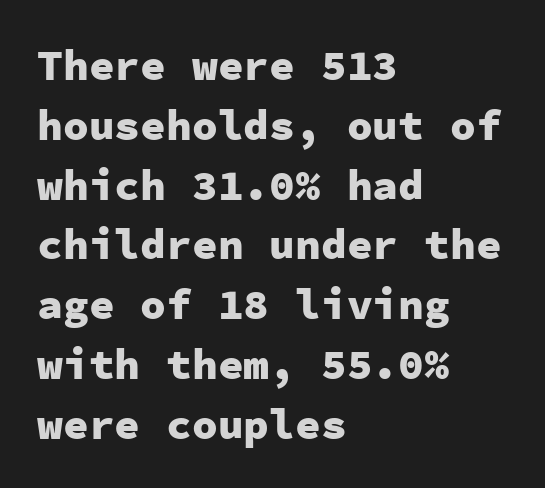
{"serif": "no", "italic": "no", "bold": "yes", "weight": "heavy", "width": "normal", "stroke_contrast": "low", "x_height": "medium", "monospaced": "yes", "underline": "no", "align": "left", "line_spacing": "normal", "line_spacing_ratio": 1.39, "letter_spacing": "normal", "letter_spacing_em": 0.0, "glyph_px": 43}
